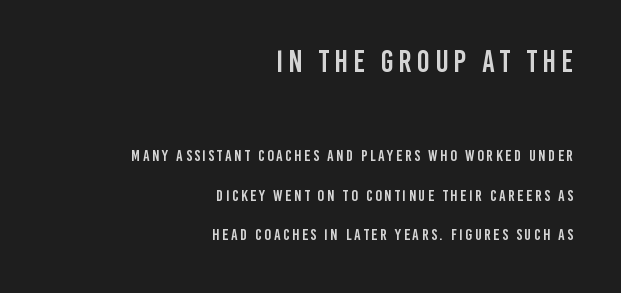
Q: Is the text italic (slanted)? A: No, it is upright.
Q: Is the typeface a serif or a sans-serif typeface? A: Sans-serif.
Q: Is the text underlined? A: No.
Q: How is the paragraph aligned? A: Right-aligned.
Q: Is the spacing between lines tight, normal or loose? A: Loose.
Q: Which block of text is set in a larger size, the first (top) or the second (bottom)? A: The first (top) one.
Q: Width (condensed, normal, or wide)? A: Condensed.
Q: Stroke contrast? A: Low.
Q: x-height? A: Large.
Q: Monospaced? A: No.
